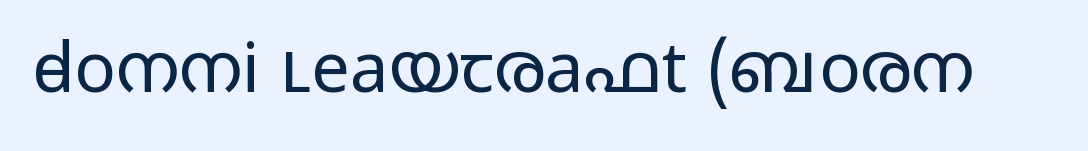
{"serif": "no", "italic": "no", "bold": "no", "weight": "regular", "width": "wide", "stroke_contrast": "low", "x_height": "medium", "monospaced": "no", "underline": "no", "letter_spacing": "normal", "letter_spacing_em": 0.0, "glyph_px": 69}
